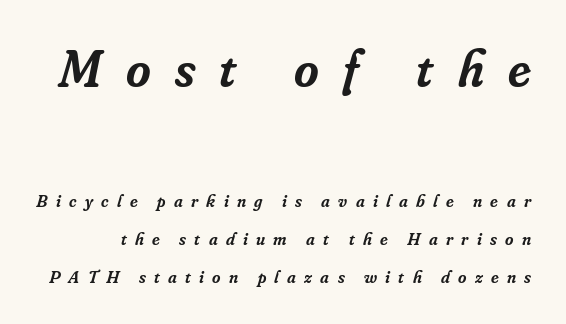
The image shows 53 px semibold serif type, italic (leaning right); set loose line spacing (2.11x), unusually wide letter spacing (+0.46 em), not underlined; the first (top) block is 2.94x larger; low stroke contrast and a small x-height.
